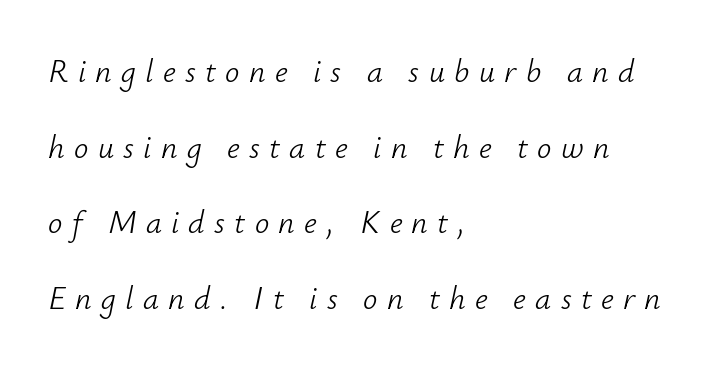
Q: Is the text bold? A: No.
Q: Is the text italic (slanted)? A: Yes, it leans right by about 12 degrees.
Q: Is the text underlined? A: No.
Q: How is the paragraph aligned? A: Left-aligned.
Q: Is the spacing between letters normal or unusually wide? A: Unusually wide.
Q: Is the spacing between lines tight, normal or loose? A: Loose.
Q: Width (condensed, normal, or wide)? A: Normal.
Q: Stroke contrast? A: Low.
Q: x-height? A: Small.
Q: Monospaced? A: No.
